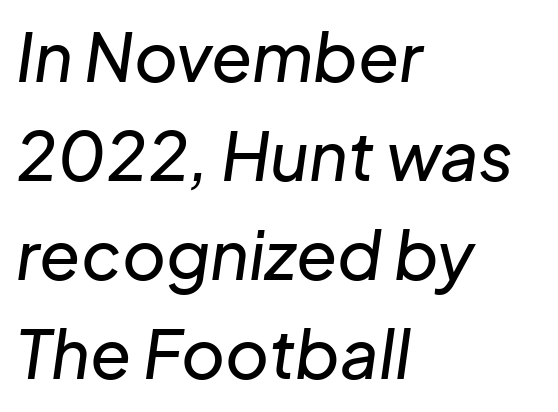
The image shows 67 px text type, italic (leaning right); set left-aligned, normal line spacing (1.48x), normal letter spacing, not underlined; low stroke contrast and a medium x-height.
